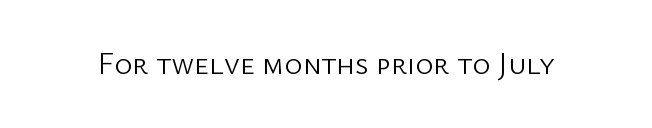
{"serif": "no", "italic": "no", "bold": "no", "weight": "light", "width": "normal", "stroke_contrast": "low", "x_height": "medium", "monospaced": "no", "underline": "no", "letter_spacing": "normal", "letter_spacing_em": 0.0, "glyph_px": 31}
